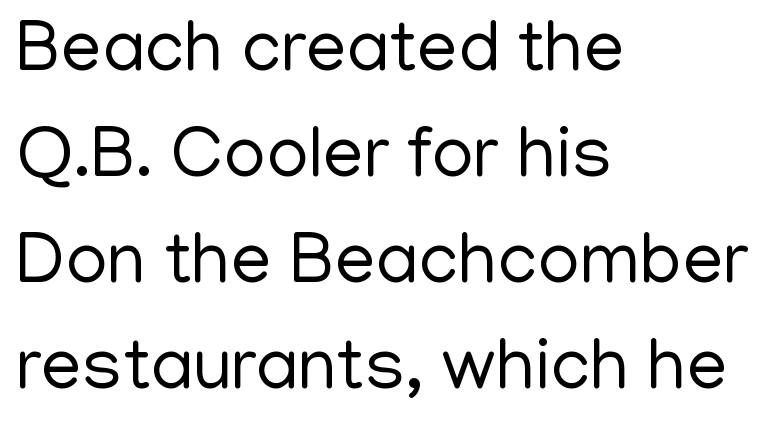
The image shows 73 px regular-weight sans-serif type, upright; set left-aligned, normal line spacing (1.45x), normal letter spacing, not underlined; low stroke contrast and a medium x-height.
